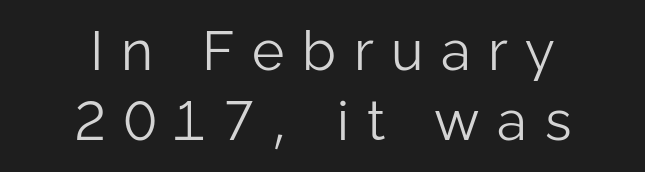
The image shows 55 px light sans-serif type, upright; set centered, normal line spacing (1.28x), unusually wide letter spacing (+0.32 em), not underlined; low stroke contrast and a medium x-height.
